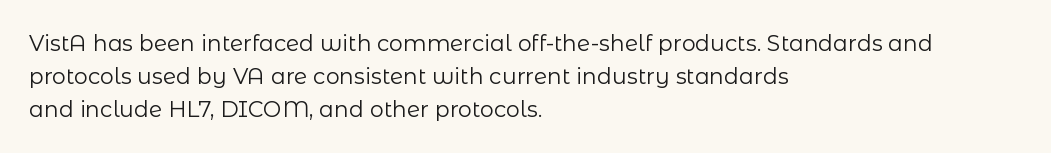
{"italic": "no", "bold": "no", "underline": "no", "align": "left", "line_spacing": "normal", "line_spacing_ratio": 1.51, "letter_spacing": "normal", "letter_spacing_em": 0.0, "glyph_px": 22}
